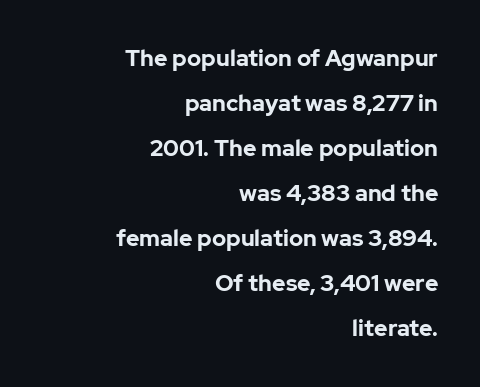
Q: Is the text bold? A: Yes.
Q: Is the text italic (slanted)? A: No, it is upright.
Q: Is the text underlined? A: No.
Q: How is the paragraph aligned? A: Right-aligned.
Q: Is the spacing between letters normal or unusually wide? A: Normal.
Q: Is the spacing between lines tight, normal or loose? A: Loose.
